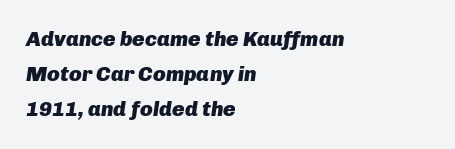
{"italic": "yes", "lean": "right", "slant_degrees": 8, "bold": "yes", "underline": "no", "align": "left", "line_spacing": "normal", "line_spacing_ratio": 1.67, "letter_spacing": "normal", "letter_spacing_em": 0.0, "glyph_px": 21}
